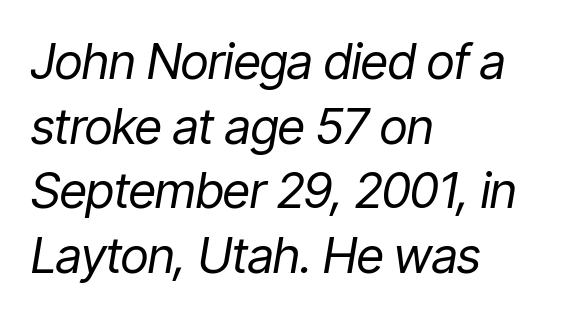
Just letters on the line, the space beneath them empty. How would I describe the line gaps? Plain and ordinary. These lines are rendered in a variable-pitch font. Style check: oblique. Short note: letters normally spaced. This is not heavy type; no bold has been used.
